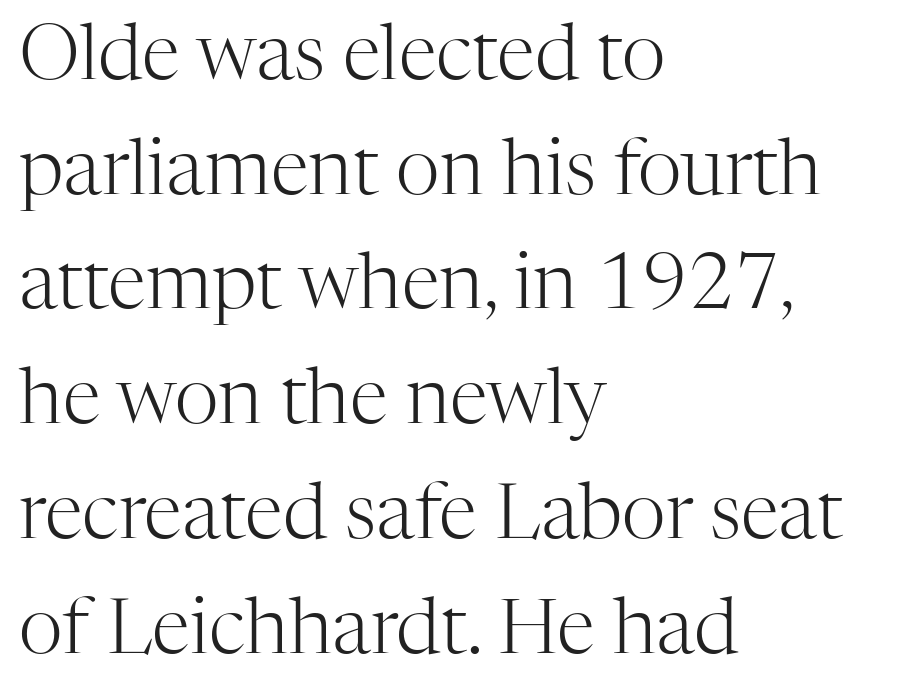
{"serif": "yes", "italic": "no", "bold": "no", "weight": "light", "width": "normal", "stroke_contrast": "high", "x_height": "medium", "monospaced": "no", "underline": "no", "align": "left", "line_spacing": "normal", "line_spacing_ratio": 1.49, "letter_spacing": "normal", "letter_spacing_em": 0.0, "glyph_px": 77}
